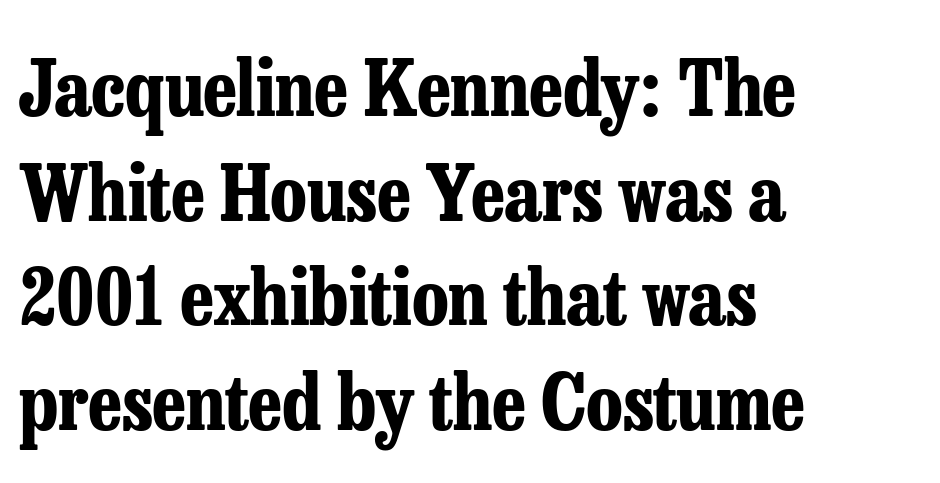
Notice how the passage keeps a crisp vertical edge on the left only. Each letter's strokes conclude with small projecting serifs. On the weight axis this lands at bold, roughly 700. Rows of type keep a routine distance in the vertical direction.
